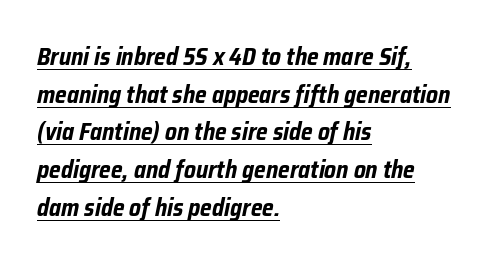
{"italic": "yes", "lean": "right", "slant_degrees": 12, "bold": "yes", "underline": "yes", "align": "left", "line_spacing": "normal", "line_spacing_ratio": 1.57, "letter_spacing": "normal", "letter_spacing_em": 0.0, "glyph_px": 24}
